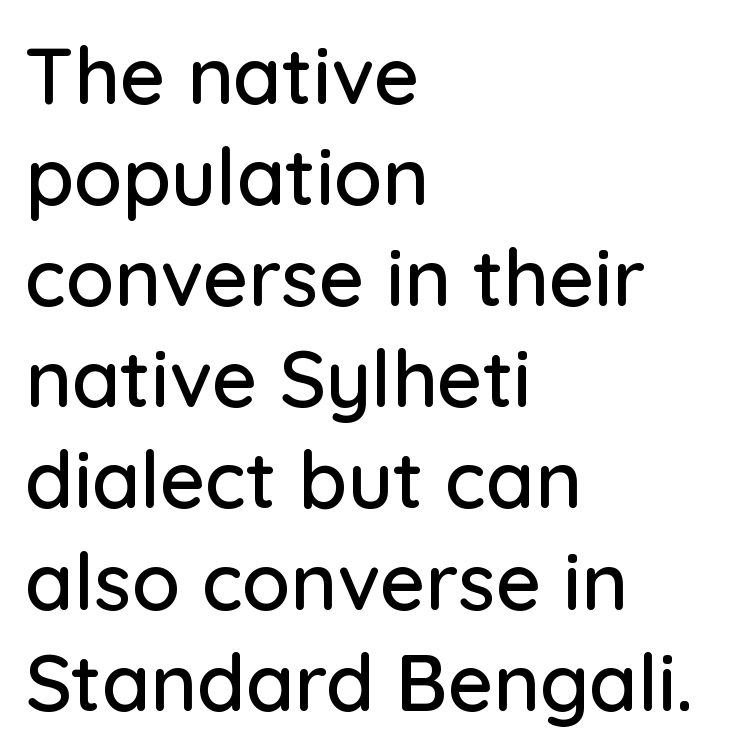
Q: Is the text italic (slanted)? A: No, it is upright.
Q: Is the typeface a serif or a sans-serif typeface? A: Sans-serif.
Q: Is the text underlined? A: No.
Q: How is the paragraph aligned? A: Left-aligned.
Q: Is the spacing between letters normal or unusually wide? A: Normal.
Q: Is the spacing between lines tight, normal or loose? A: Normal.
Q: Width (condensed, normal, or wide)? A: Normal.
Q: Stroke contrast? A: Low.
Q: x-height? A: Medium.
Q: Monospaced? A: No.
